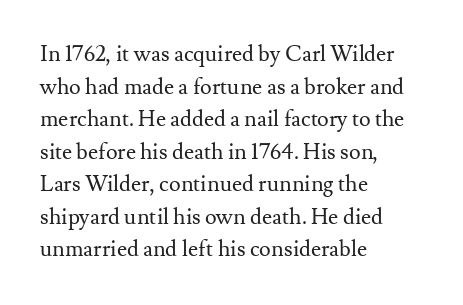
Q: Is the text bold? A: No.
Q: Is the text italic (slanted)? A: No, it is upright.
Q: Is the text underlined? A: No.
Q: How is the paragraph aligned? A: Left-aligned.
Q: Is the spacing between letters normal or unusually wide? A: Normal.
Q: Is the spacing between lines tight, normal or loose? A: Normal.
